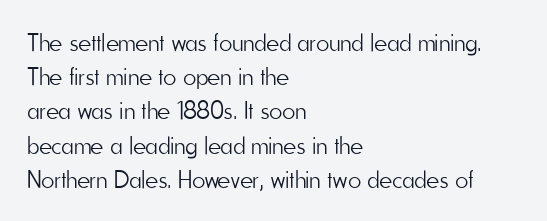
{"italic": "no", "bold": "no", "underline": "no", "align": "left", "line_spacing": "normal", "line_spacing_ratio": 1.37, "letter_spacing": "normal", "letter_spacing_em": 0.0, "glyph_px": 25}
